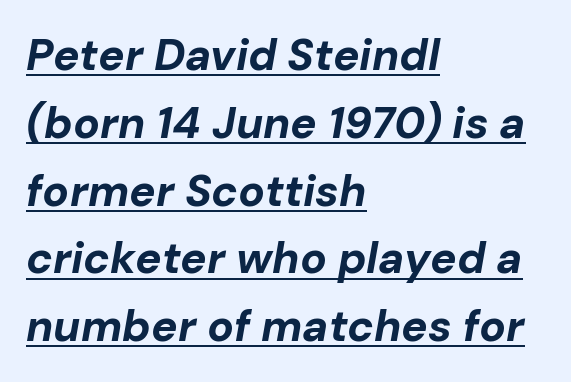
Q: Is the text bold? A: Yes.
Q: Is the text italic (slanted)? A: Yes, it leans right by about 10 degrees.
Q: Is the text underlined? A: Yes.
Q: How is the paragraph aligned? A: Left-aligned.
Q: Is the spacing between letters normal or unusually wide? A: Normal.
Q: Is the spacing between lines tight, normal or loose? A: Normal.
Q: Width (condensed, normal, or wide)? A: Normal.
Q: Stroke contrast? A: Low.
Q: x-height? A: Medium.
Q: Monospaced? A: No.
